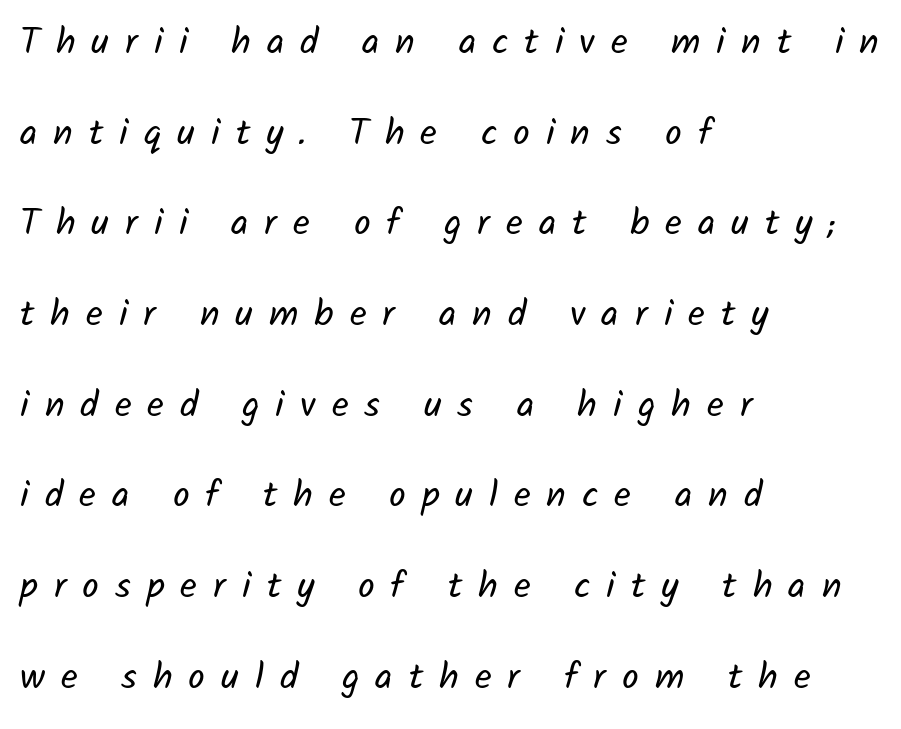
{"serif": "no", "bold": "no", "weight": "regular", "width": "normal", "stroke_contrast": "low", "x_height": "medium", "monospaced": "no", "underline": "no", "align": "left", "line_spacing": "loose", "line_spacing_ratio": 2.45, "letter_spacing": "wide", "letter_spacing_em": 0.43, "glyph_px": 37}
